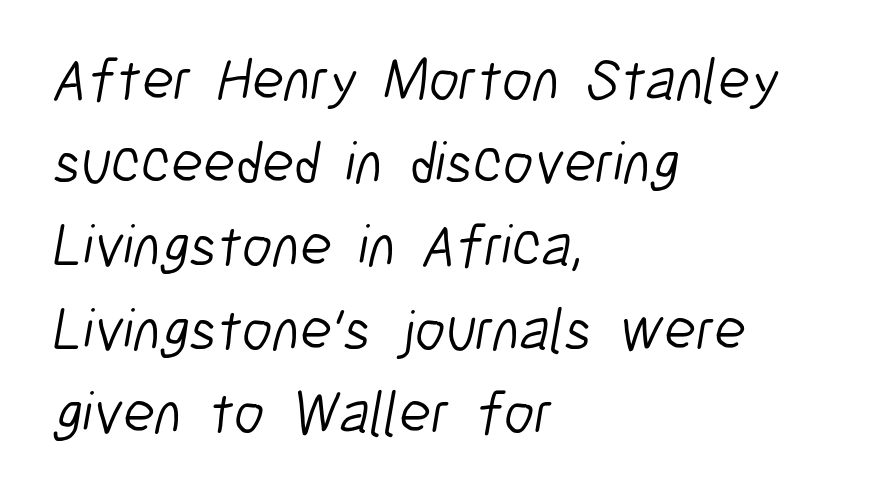
Where is the straight margin? On the left. Regarding leading, the lines here are spaced in the standard way. A typesetter would call this proportional, since set widths differ per character. The line texture is even and compact thanks to regular tracking.
